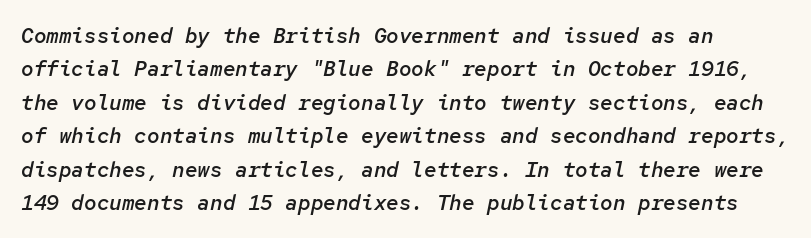
The image shows 21 px text type, italic (leaning right); set normal line spacing (1.59x), normal letter spacing, not underlined.
